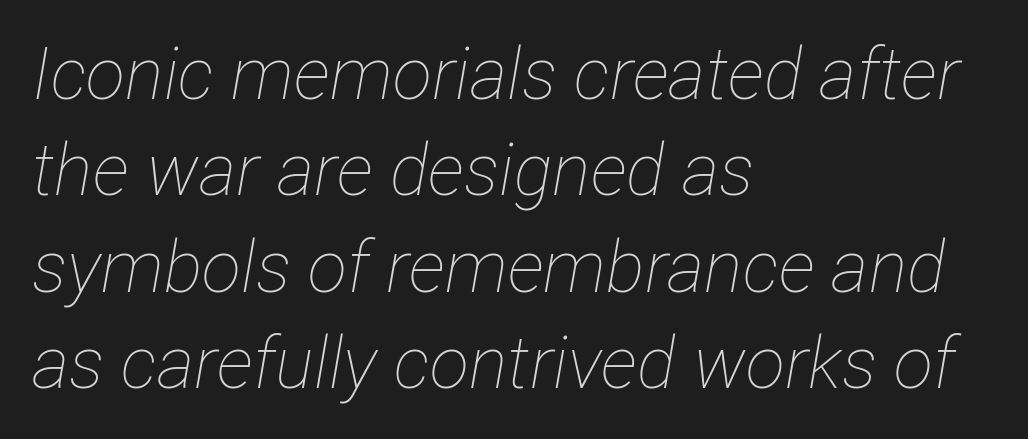
Q: Is the text bold? A: No.
Q: Is the text italic (slanted)? A: Yes, it leans right by about 12 degrees.
Q: Is the text underlined? A: No.
Q: How is the paragraph aligned? A: Left-aligned.
Q: Is the spacing between letters normal or unusually wide? A: Normal.
Q: Is the spacing between lines tight, normal or loose? A: Normal.
Q: Width (condensed, normal, or wide)? A: Condensed.
Q: Stroke contrast? A: Low.
Q: x-height? A: Medium.
Q: Monospaced? A: No.
